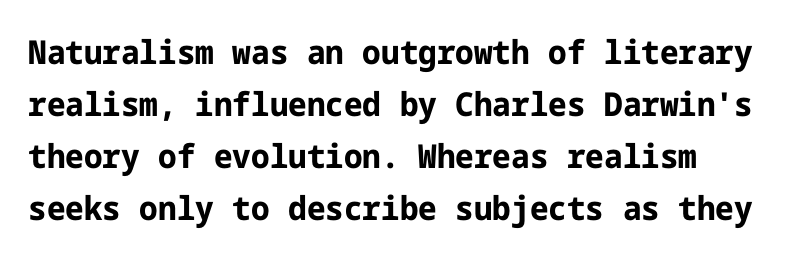
Q: Is the text bold? A: Yes.
Q: Is the text italic (slanted)? A: No, it is upright.
Q: Is the typeface a serif or a sans-serif typeface? A: Sans-serif.
Q: Is the text underlined? A: No.
Q: How is the paragraph aligned? A: Left-aligned.
Q: Is the spacing between letters normal or unusually wide? A: Normal.
Q: Is the spacing between lines tight, normal or loose? A: Normal.
Q: Width (condensed, normal, or wide)? A: Normal.
Q: Stroke contrast? A: Low.
Q: x-height? A: Medium.
